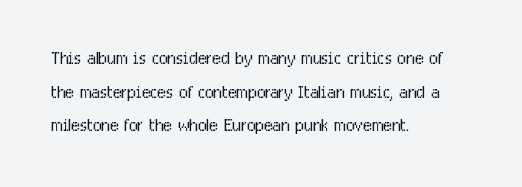
What stands out about the letter spacing? Nothing — it is the standard amount. Type without underlining. You can tell it's not italic because the verticals are truly vertical. Is there much room between lines? A standard amount, neither cramped nor airy.
